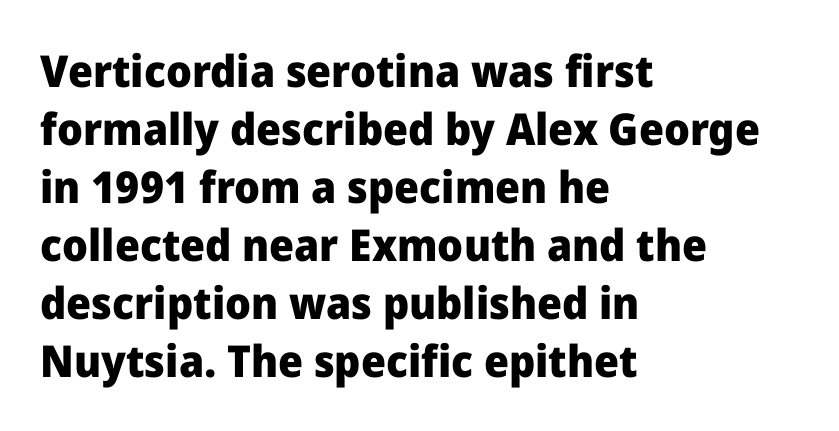
{"serif": "no", "italic": "no", "bold": "yes", "weight": "heavy", "width": "normal", "stroke_contrast": "low", "x_height": "medium", "monospaced": "no", "underline": "no", "align": "left", "line_spacing": "normal", "line_spacing_ratio": 1.32, "letter_spacing": "normal", "letter_spacing_em": 0.0, "glyph_px": 44}
